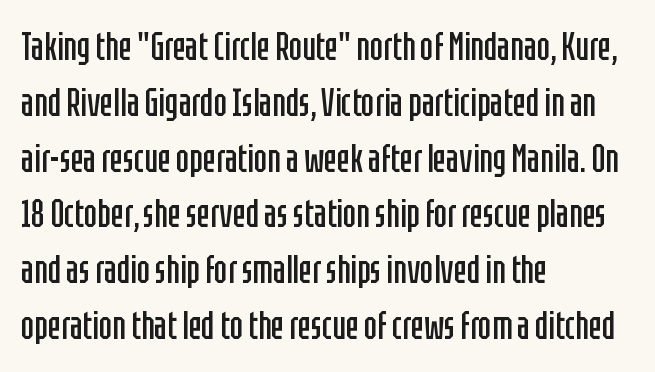
Q: Is the text bold? A: No.
Q: Is the text italic (slanted)? A: No, it is upright.
Q: Is the typeface a serif or a sans-serif typeface? A: Sans-serif.
Q: Is the text underlined? A: No.
Q: How is the paragraph aligned? A: Left-aligned.
Q: Is the spacing between letters normal or unusually wide? A: Normal.
Q: Is the spacing between lines tight, normal or loose? A: Normal.
Q: Width (condensed, normal, or wide)? A: Condensed.
Q: Stroke contrast? A: Low.
Q: x-height? A: Large.
Q: Monospaced? A: No.
